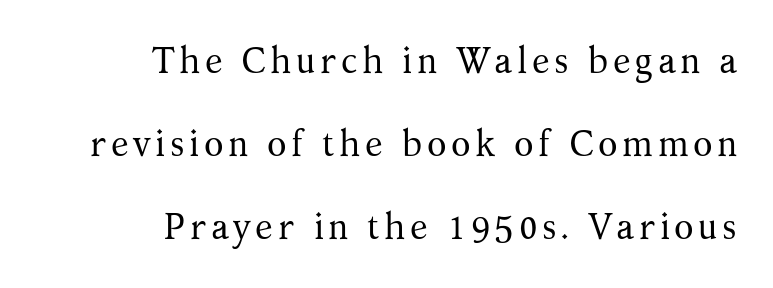
Q: Is the text bold? A: No.
Q: Is the text italic (slanted)? A: No, it is upright.
Q: Is the typeface a serif or a sans-serif typeface? A: Serif.
Q: Is the text underlined? A: No.
Q: How is the paragraph aligned? A: Right-aligned.
Q: Is the spacing between lines tight, normal or loose? A: Loose.
Q: Width (condensed, normal, or wide)? A: Normal.
Q: Stroke contrast? A: Medium.
Q: x-height? A: Medium.
Q: Monospaced? A: No.
